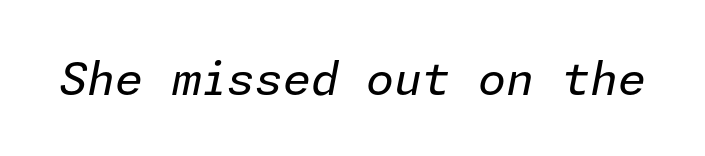
{"italic": "yes", "lean": "right", "slant_degrees": 11, "bold": "no", "weight": "regular", "width": "normal", "stroke_contrast": "low", "x_height": "medium", "underline": "no", "letter_spacing": "normal", "letter_spacing_em": 0.0, "glyph_px": 45}
